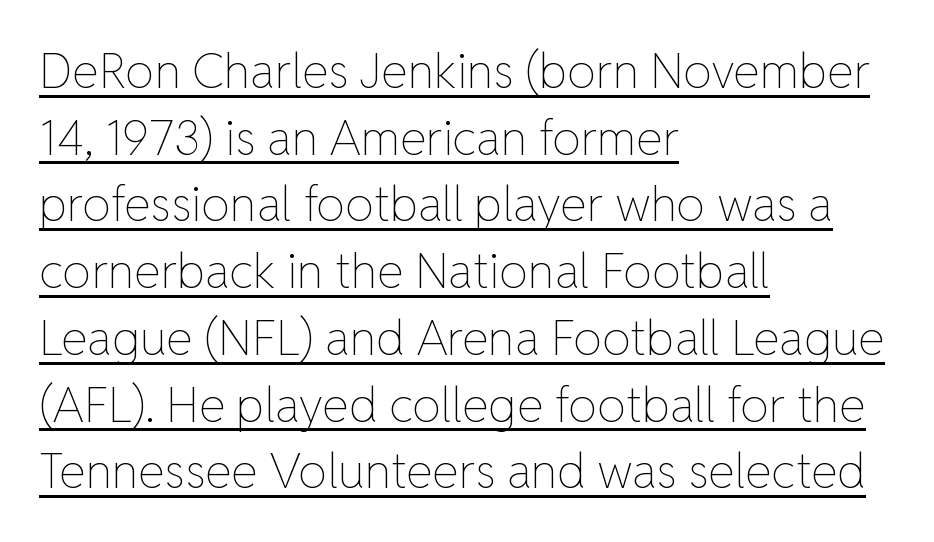
{"italic": "no", "bold": "no", "weight": "thin", "width": "normal", "stroke_contrast": "low", "x_height": "medium", "monospaced": "no", "underline": "yes", "align": "left", "line_spacing": "normal", "line_spacing_ratio": 1.39, "letter_spacing": "normal", "letter_spacing_em": 0.0, "glyph_px": 48}
